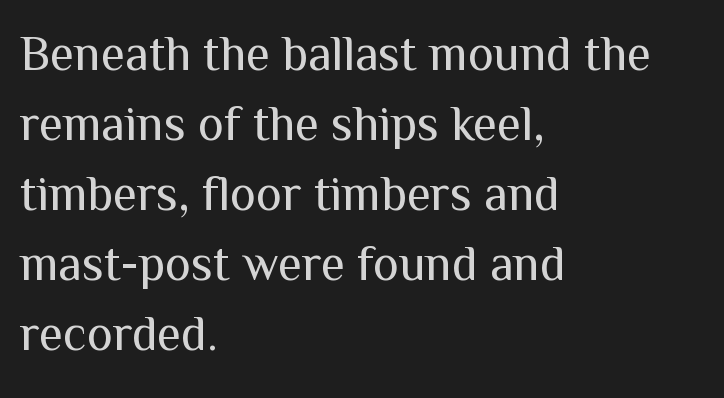
Q: Is the text bold? A: No.
Q: Is the text italic (slanted)? A: No, it is upright.
Q: Is the typeface a serif or a sans-serif typeface? A: Sans-serif.
Q: Is the text underlined? A: No.
Q: How is the paragraph aligned? A: Left-aligned.
Q: Is the spacing between letters normal or unusually wide? A: Normal.
Q: Is the spacing between lines tight, normal or loose? A: Normal.
Q: Width (condensed, normal, or wide)? A: Normal.
Q: Stroke contrast? A: Medium.
Q: x-height? A: Medium.
Q: Monospaced? A: No.
